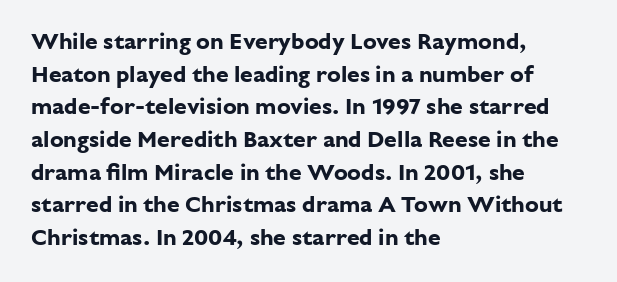
Here the glyphs are tracked normally, forming tight word shapes. One-word summary of the alignment: left. In terms of posture, this sample is upright. Notice how thick the strokes are: this is what a full bold looks like. The lines sit at an ordinary, default distance from one another.
